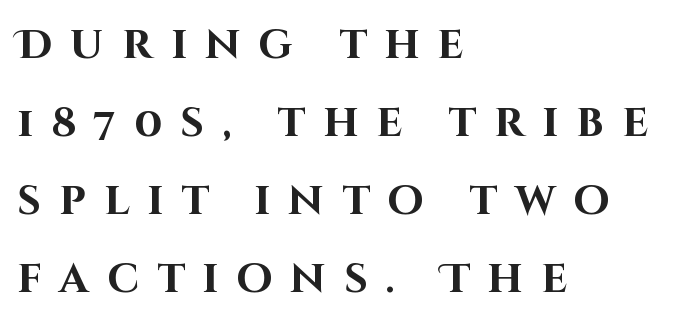
{"serif": "no", "italic": "no", "bold": "yes", "weight": "bold", "width": "normal", "stroke_contrast": "high", "x_height": "large", "monospaced": "no", "underline": "no", "align": "left", "line_spacing": "loose", "line_spacing_ratio": 1.9, "letter_spacing": "wide", "letter_spacing_em": 0.44, "glyph_px": 41}
